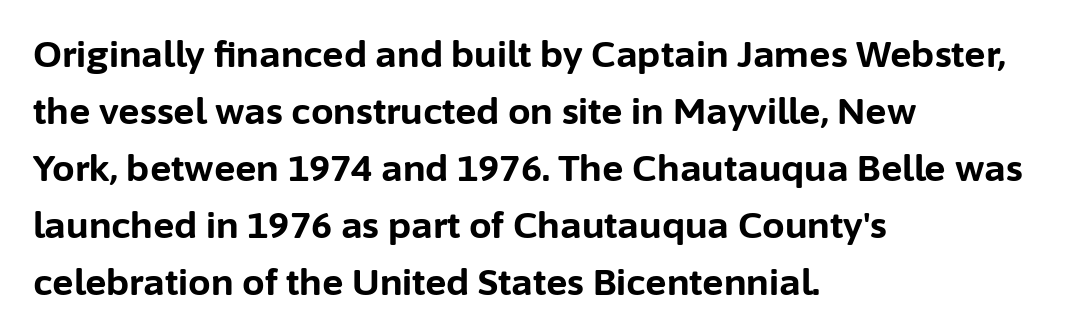
{"serif": "no", "italic": "no", "bold": "yes", "weight": "bold", "width": "normal", "stroke_contrast": "low", "x_height": "medium", "monospaced": "no", "underline": "no", "align": "left", "line_spacing": "normal", "line_spacing_ratio": 1.58, "letter_spacing": "normal", "letter_spacing_em": 0.0, "glyph_px": 36}
